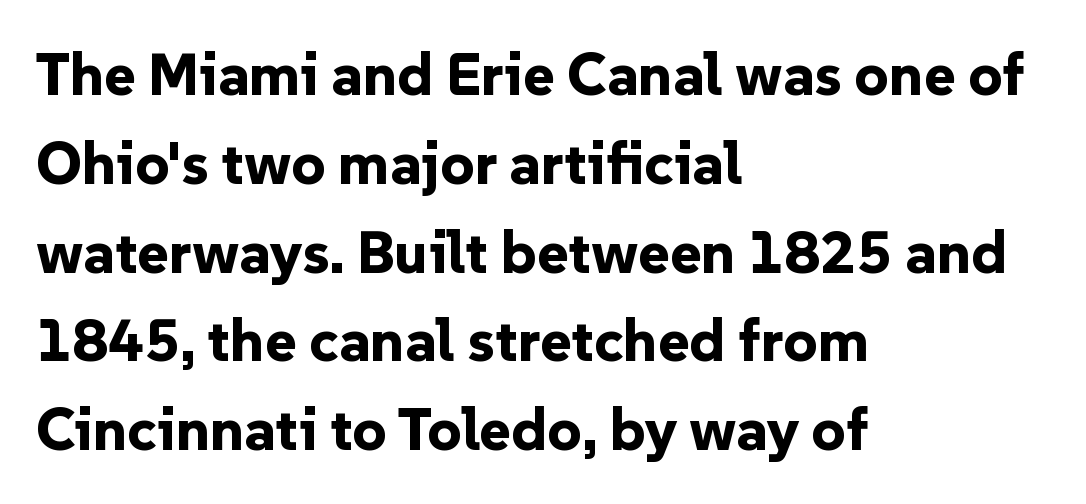
{"serif": "no", "italic": "no", "bold": "yes", "weight": "bold", "width": "normal", "stroke_contrast": "low", "x_height": "medium", "monospaced": "no", "underline": "no", "align": "left", "line_spacing": "normal", "line_spacing_ratio": 1.48, "letter_spacing": "normal", "letter_spacing_em": 0.0, "glyph_px": 60}
